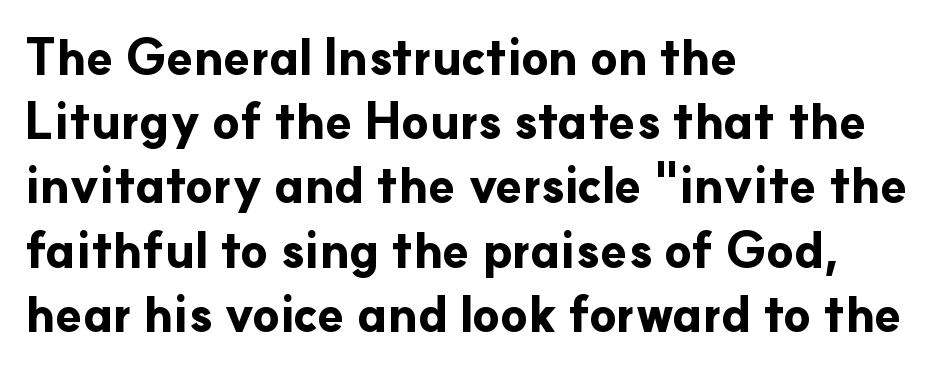
{"serif": "no", "italic": "no", "bold": "yes", "weight": "bold", "width": "normal", "stroke_contrast": "low", "x_height": "small", "monospaced": "no", "underline": "no", "align": "left", "line_spacing": "normal", "line_spacing_ratio": 1.31, "letter_spacing": "normal", "letter_spacing_em": 0.0, "glyph_px": 49}
